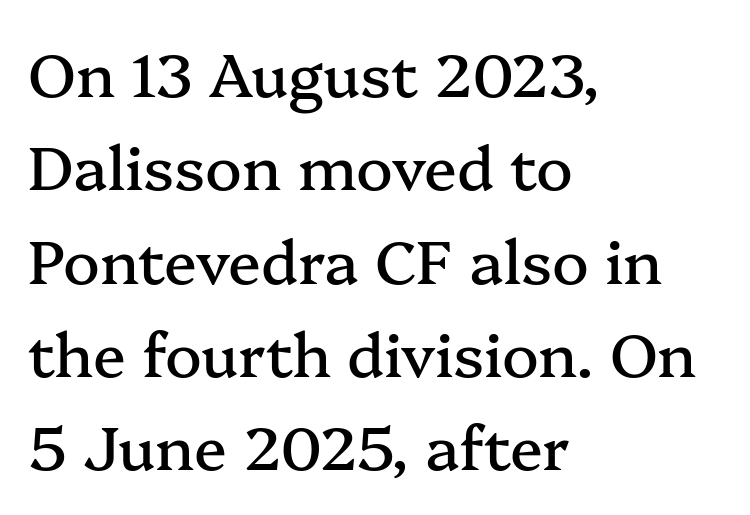
The image shows 61 px serif type, upright; set left-aligned, normal line spacing (1.53x), normal letter spacing, not underlined; medium stroke contrast and a medium x-height.
